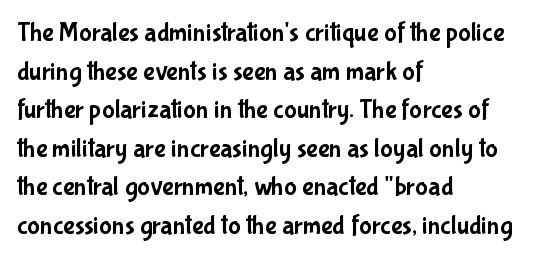
{"italic": "no", "underline": "no", "align": "left", "line_spacing": "normal", "line_spacing_ratio": 1.43, "letter_spacing": "normal", "letter_spacing_em": 0.0, "glyph_px": 27}
